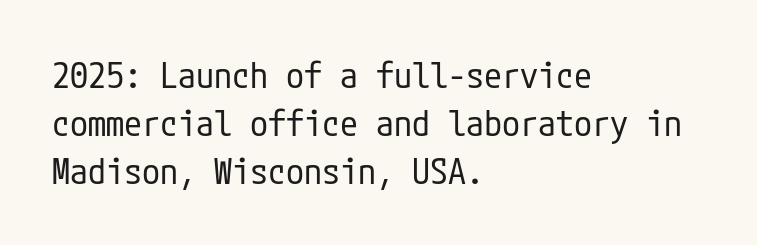
{"serif": "no", "italic": "no", "bold": "no", "weight": "regular", "width": "condensed", "stroke_contrast": "low", "x_height": "medium", "underline": "no", "align": "left", "line_spacing": "normal", "line_spacing_ratio": 1.33, "letter_spacing": "normal", "letter_spacing_em": 0.0, "glyph_px": 36}
